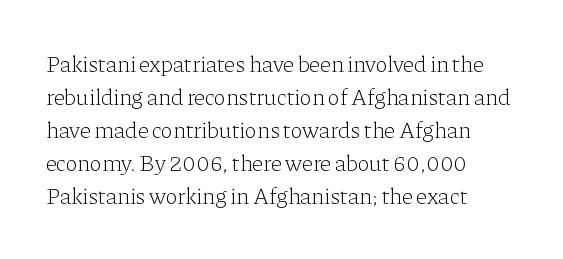
{"italic": "no", "bold": "no", "underline": "no", "align": "left", "line_spacing": "normal", "line_spacing_ratio": 1.44, "letter_spacing": "normal", "letter_spacing_em": 0.0, "glyph_px": 23}
